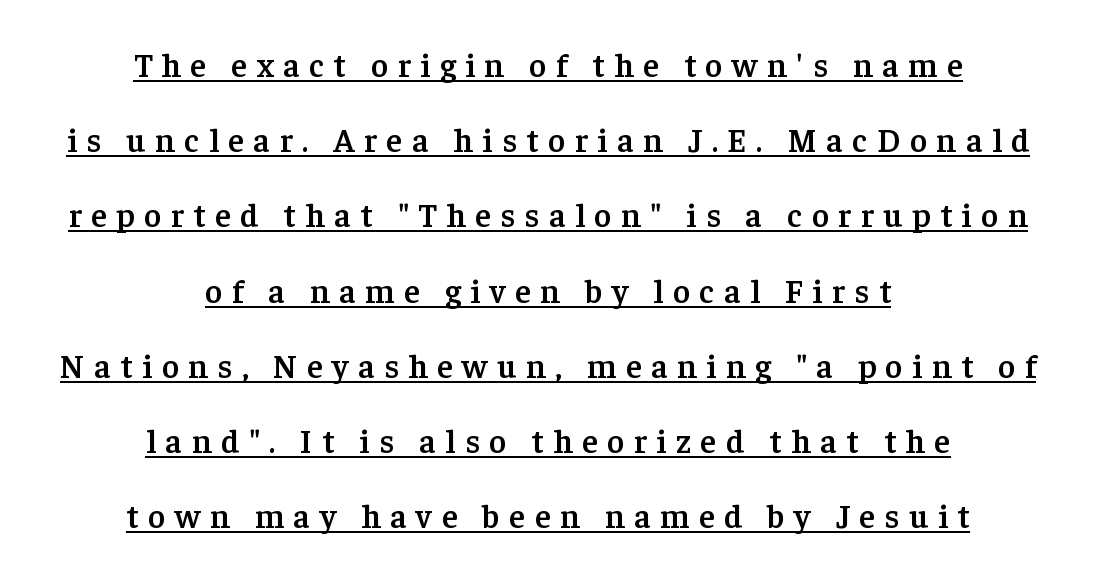
{"serif": "yes", "italic": "no", "bold": "semi", "weight": "semibold", "width": "normal", "stroke_contrast": "low", "x_height": "medium", "monospaced": "no", "underline": "yes", "align": "center", "line_spacing": "loose", "line_spacing_ratio": 2.28, "letter_spacing": "wide", "letter_spacing_em": 0.29, "glyph_px": 33}
